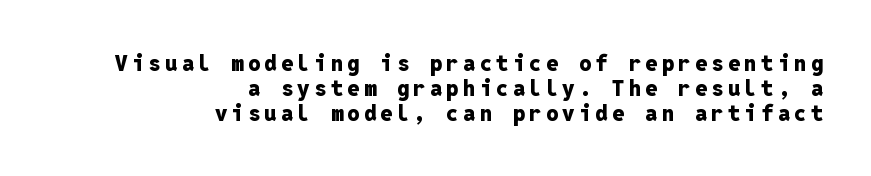
{"italic": "no", "bold": "yes", "underline": "no", "align": "right", "line_spacing": "tight", "line_spacing_ratio": 1.13, "glyph_px": 22}
